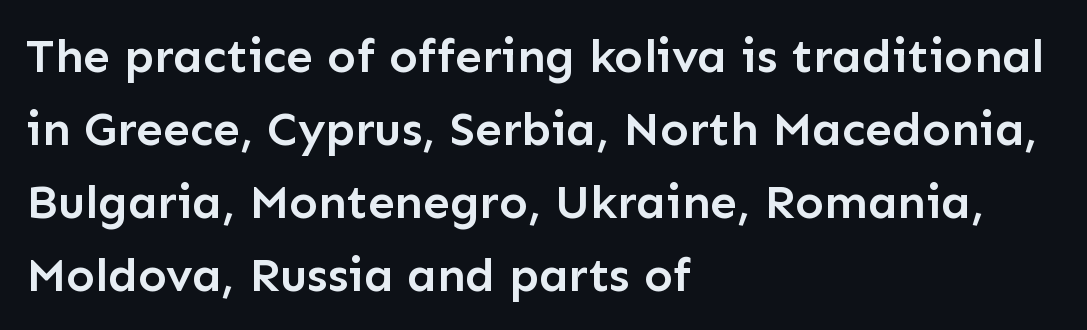
{"serif": "no", "italic": "no", "bold": "semi", "weight": "semibold", "width": "normal", "stroke_contrast": "low", "x_height": "medium", "monospaced": "no", "underline": "no", "align": "left", "line_spacing": "normal", "line_spacing_ratio": 1.52, "letter_spacing": "normal", "letter_spacing_em": 0.0, "glyph_px": 48}
